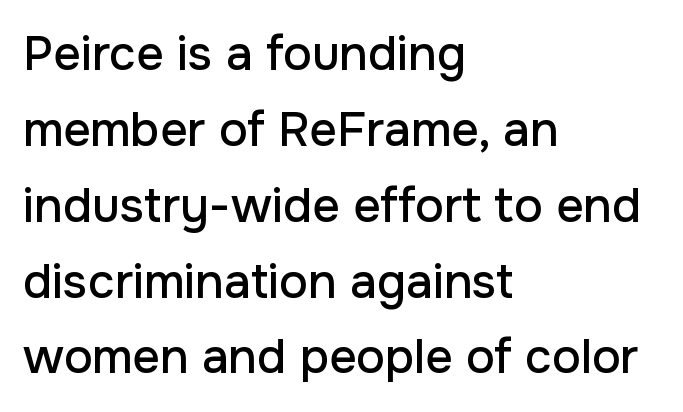
Type without underlining. Left-aligned paragraph, ragged on the right. This sample keeps an unexceptional amount of space between lines. Check where the strokes stop: nothing finishes them off — pure sans. Do the characters align in a grid? No, the font is proportional. Unlike italic type, these characters show no tilt at all.
